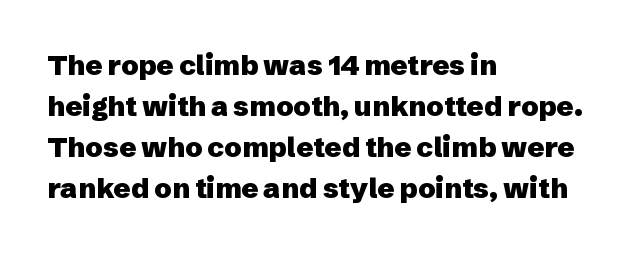
{"serif": "no", "italic": "no", "bold": "yes", "weight": "heavy", "width": "normal", "stroke_contrast": "low", "x_height": "medium", "monospaced": "no", "underline": "no", "align": "left", "line_spacing": "normal", "line_spacing_ratio": 1.47, "letter_spacing": "normal", "letter_spacing_em": 0.0, "glyph_px": 28}
